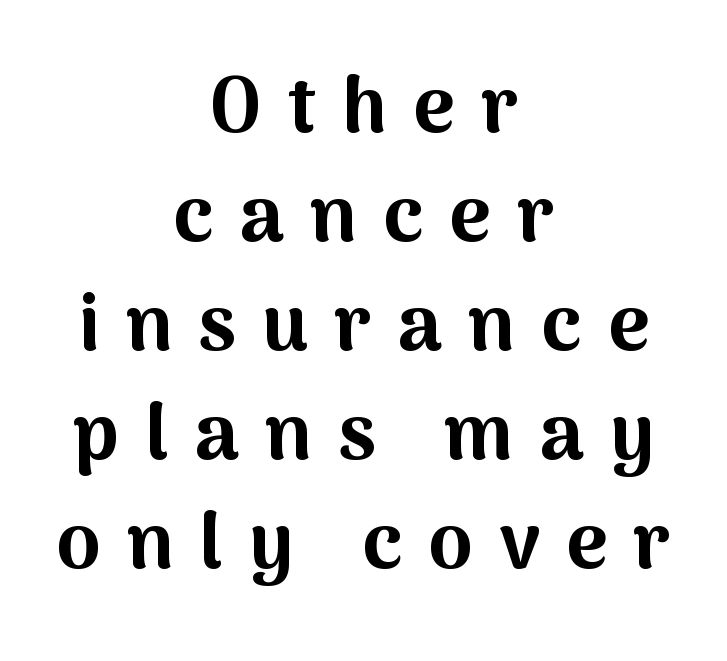
Q: Is the text bold? A: Yes.
Q: Is the text italic (slanted)? A: No, it is upright.
Q: Is the typeface a serif or a sans-serif typeface? A: Sans-serif.
Q: Is the text underlined? A: No.
Q: How is the paragraph aligned? A: Centered.
Q: Is the spacing between letters normal or unusually wide? A: Unusually wide.
Q: Is the spacing between lines tight, normal or loose? A: Normal.
Q: Width (condensed, normal, or wide)? A: Normal.
Q: Stroke contrast? A: Medium.
Q: x-height? A: Medium.
Q: Monospaced? A: No.
